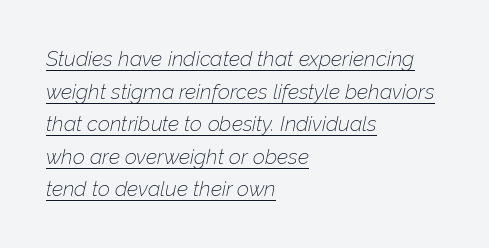
The passage shown leans; its letterforms are oblique. Underlining? Definitely there. The block of text has a typical density, with ordinary space between rows. Words appear dense and cohesive because spacing is normal.
